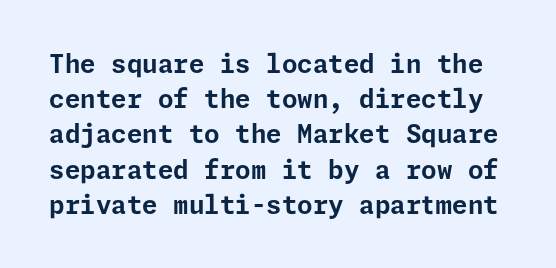
The image shows 25 px bold type, upright; set normal line spacing (1.41x), normal letter spacing, not underlined.
